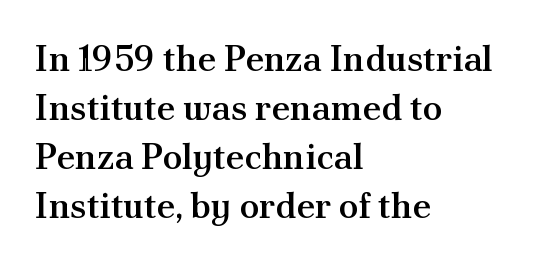
Q: Is the text bold? A: Semi-bold.
Q: Is the text italic (slanted)? A: No, it is upright.
Q: Is the typeface a serif or a sans-serif typeface? A: Serif.
Q: Is the text underlined? A: No.
Q: How is the paragraph aligned? A: Left-aligned.
Q: Is the spacing between letters normal or unusually wide? A: Normal.
Q: Is the spacing between lines tight, normal or loose? A: Normal.
Q: Width (condensed, normal, or wide)? A: Normal.
Q: Stroke contrast? A: Medium.
Q: x-height? A: Small.
Q: Monospaced? A: No.
